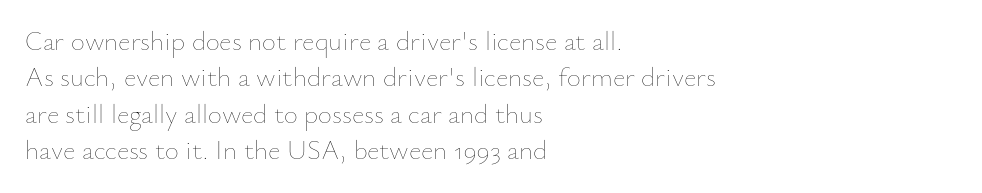
{"italic": "no", "bold": "no", "underline": "no", "align": "left", "line_spacing": "normal", "line_spacing_ratio": 1.35, "letter_spacing": "normal", "letter_spacing_em": 0.0, "glyph_px": 27}
